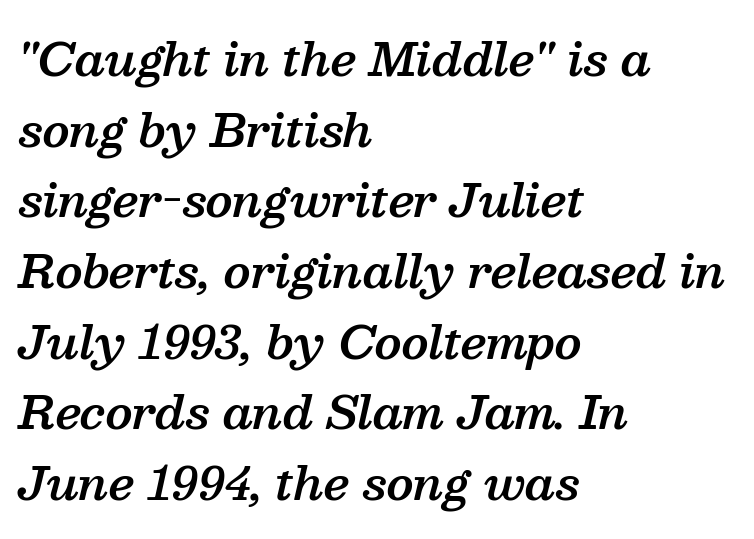
The image shows 45 px semibold serif type, italic (leaning right); set left-aligned, normal line spacing (1.57x), normal letter spacing, not underlined; medium stroke contrast and a medium x-height.
